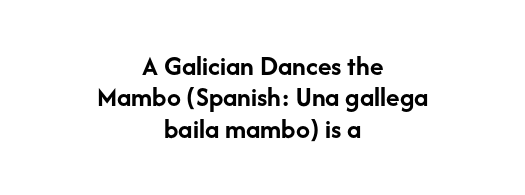
Short note: letters normally spaced. The letters stand straight up with perfectly vertical stems. The designer dialed line spacing down below the default. A typesetter would label this face a sans.
